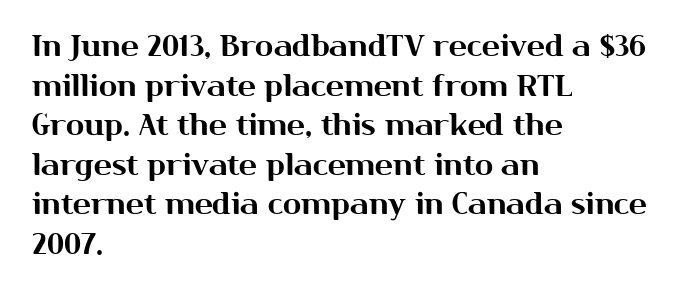
{"serif": "no", "italic": "no", "width": "normal", "stroke_contrast": "medium", "x_height": "medium", "monospaced": "no", "underline": "no", "align": "left", "line_spacing": "normal", "line_spacing_ratio": 1.32, "letter_spacing": "normal", "letter_spacing_em": 0.0, "glyph_px": 30}
